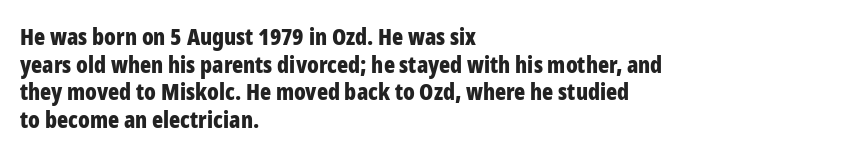
{"italic": "no", "bold": "yes", "underline": "no", "align": "left", "line_spacing_ratio": 1.2, "letter_spacing": "normal", "letter_spacing_em": 0.0, "glyph_px": 23}
